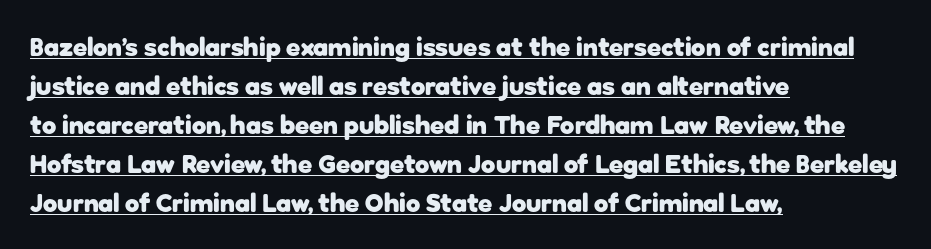
The image shows 26 px bold type, upright; set left-aligned, normal line spacing (1.5x), normal letter spacing, underlined.
